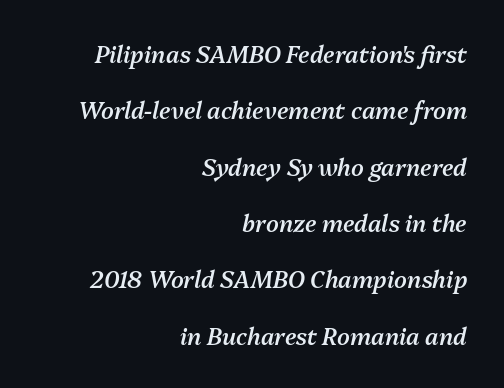
Q: Is the text bold? A: Semi-bold.
Q: Is the text italic (slanted)? A: Yes, it leans right by about 13 degrees.
Q: Is the text underlined? A: No.
Q: How is the paragraph aligned? A: Right-aligned.
Q: Is the spacing between letters normal or unusually wide? A: Normal.
Q: Is the spacing between lines tight, normal or loose? A: Loose.
